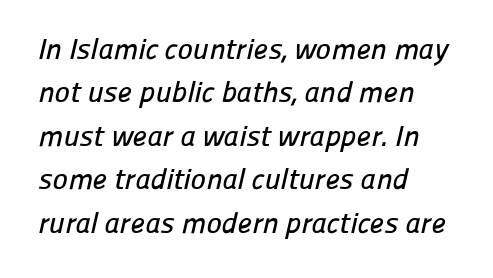
Q: Is the typeface a serif or a sans-serif typeface? A: Sans-serif.
Q: Is the text underlined? A: No.
Q: How is the paragraph aligned? A: Left-aligned.
Q: Is the spacing between letters normal or unusually wide? A: Normal.
Q: Is the spacing between lines tight, normal or loose? A: Normal.
Q: Width (condensed, normal, or wide)? A: Normal.
Q: Stroke contrast? A: Low.
Q: x-height? A: Medium.
Q: Monospaced? A: No.
